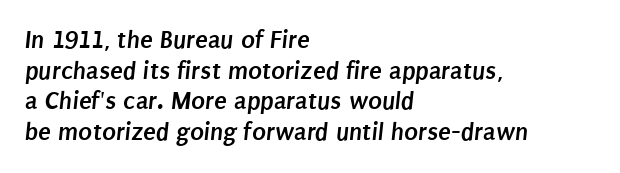
{"bold": "yes", "underline": "no", "align": "left", "line_spacing_ratio": 1.18, "letter_spacing": "normal", "letter_spacing_em": 0.0, "glyph_px": 26}
